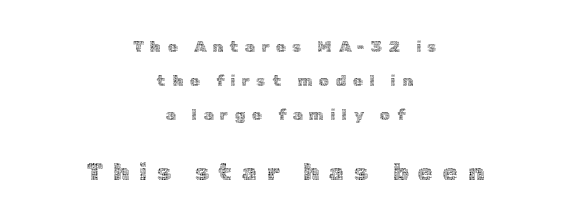
The letterforms sit at book weight or below. A bare baseline throughout the passage. Summary of vertical rhythm: relaxed, with wide interline spacing. This sample is center-justified, so both line endings float freely. Bigger letters appear in the bottom chunk; the top chunk is reduced.
